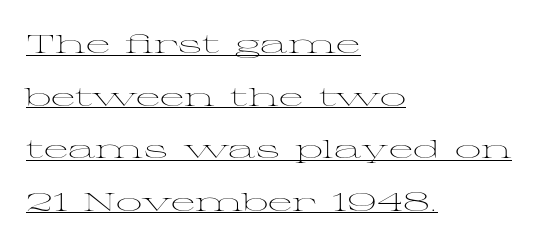
Q: Is the text bold? A: No.
Q: Is the text italic (slanted)? A: No, it is upright.
Q: Is the text underlined? A: Yes.
Q: How is the paragraph aligned? A: Left-aligned.
Q: Is the spacing between letters normal or unusually wide? A: Normal.
Q: Is the spacing between lines tight, normal or loose? A: Loose.
